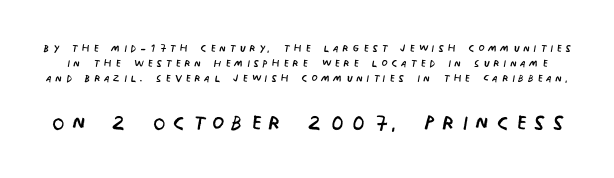
The image shows 28 px regular-weight, condensed sans-serif type; set tight line spacing (1.08x), unusually wide letter spacing (+0.26 em), not underlined; the second (bottom) block is 2.0x larger; low stroke contrast and a large x-height.
